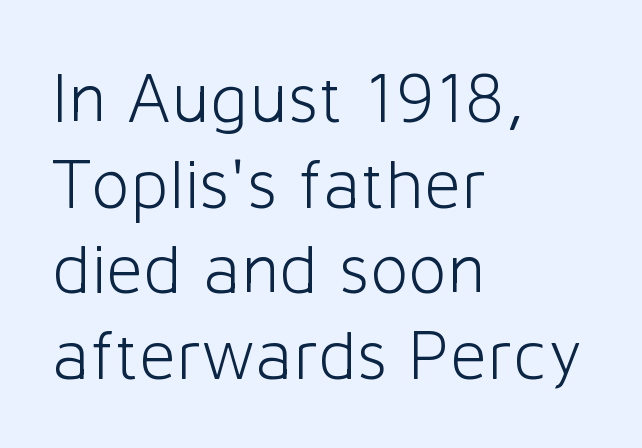
{"serif": "no", "italic": "no", "bold": "no", "weight": "light", "width": "normal", "stroke_contrast": "low", "x_height": "medium", "monospaced": "no", "underline": "no", "align": "left", "line_spacing_ratio": 1.19, "letter_spacing": "normal", "letter_spacing_em": 0.0, "glyph_px": 72}
